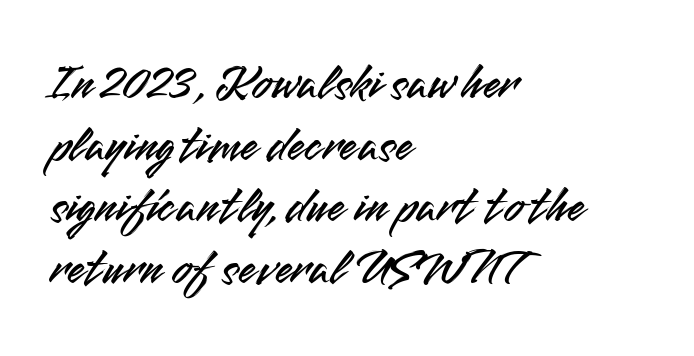
Q: Is the text italic (slanted)? A: Yes.
Q: Is the typeface a serif or a sans-serif typeface? A: Sans-serif.
Q: Is the text underlined? A: No.
Q: How is the paragraph aligned? A: Left-aligned.
Q: Is the spacing between letters normal or unusually wide? A: Normal.
Q: Width (condensed, normal, or wide)? A: Normal.
Q: Stroke contrast? A: Medium.
Q: x-height? A: Small.
Q: Monospaced? A: No.
